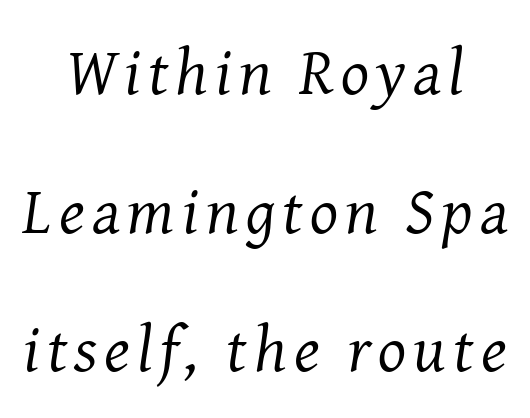
Q: Is the text bold? A: No.
Q: Is the text italic (slanted)? A: Yes, it leans right by about 8 degrees.
Q: Is the typeface a serif or a sans-serif typeface? A: Serif.
Q: Is the text underlined? A: No.
Q: How is the paragraph aligned? A: Centered.
Q: Is the spacing between lines tight, normal or loose? A: Loose.
Q: Width (condensed, normal, or wide)? A: Normal.
Q: Stroke contrast? A: Medium.
Q: x-height? A: Medium.
Q: Monospaced? A: No.
